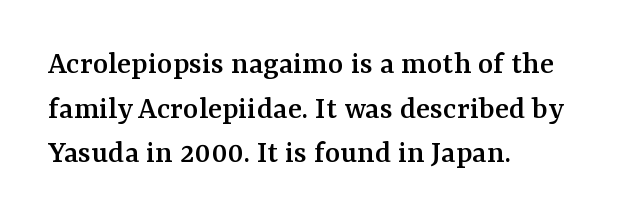
{"serif": "yes", "italic": "no", "width": "normal", "stroke_contrast": "medium", "x_height": "medium", "monospaced": "no", "underline": "no", "align": "left", "line_spacing": "normal", "line_spacing_ratio": 1.35, "letter_spacing": "normal", "letter_spacing_em": 0.0, "glyph_px": 33}
